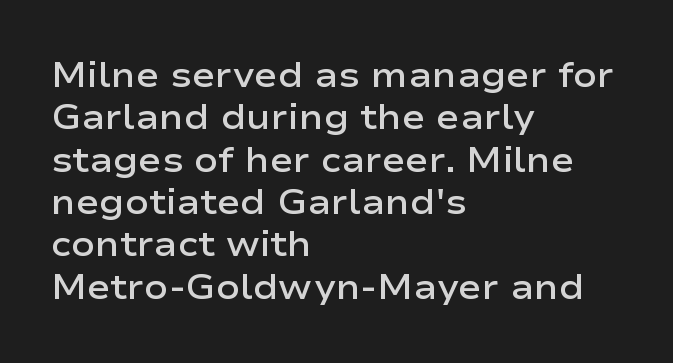
The image shows 35 px semibold, wide sans-serif type, upright; set left-aligned, line spacing 1.21x, normal letter spacing, not underlined; low stroke contrast and a medium x-height.
